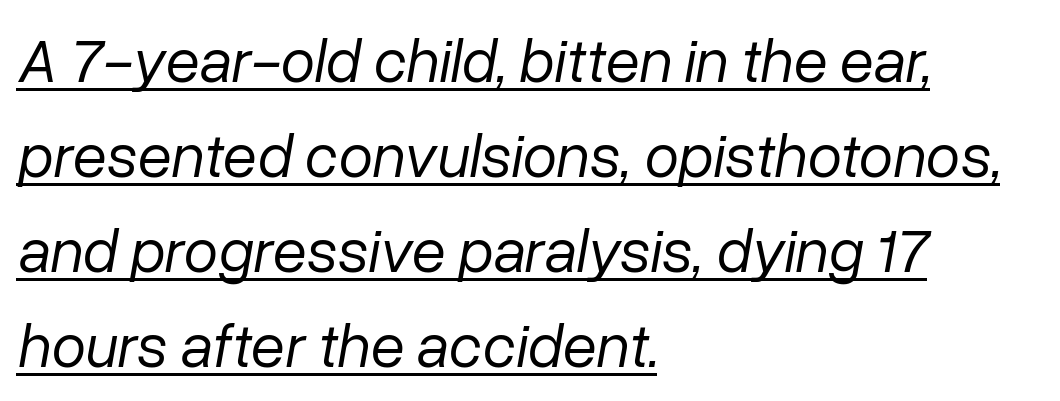
Q: Is the text bold? A: No.
Q: Is the text italic (slanted)? A: Yes, it leans right by about 10 degrees.
Q: Is the text underlined? A: Yes.
Q: How is the paragraph aligned? A: Left-aligned.
Q: Is the spacing between letters normal or unusually wide? A: Normal.
Q: Is the spacing between lines tight, normal or loose? A: Normal.
Q: Width (condensed, normal, or wide)? A: Normal.
Q: Stroke contrast? A: Low.
Q: x-height? A: Medium.
Q: Monospaced? A: No.
